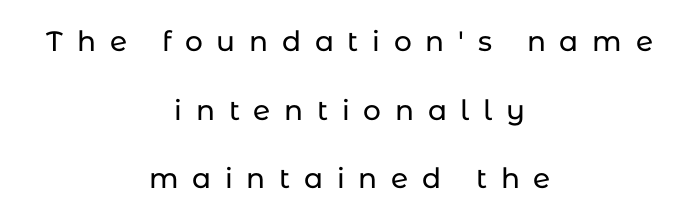
The area under the type is left untouched. In CSS terms this would be text-align: center. Do the characters align in a grid? No, the font is proportional. Check where the strokes stop: nothing finishes them off — pure sans.
